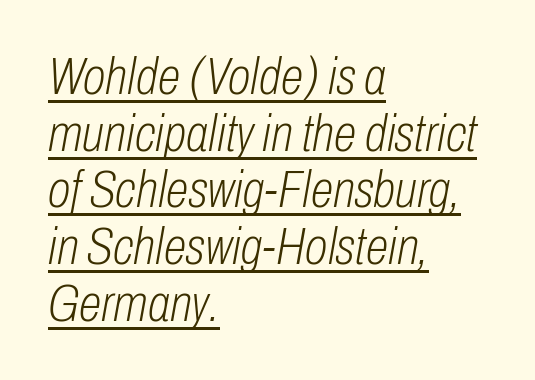
The image shows 52 px light, condensed type, italic (leaning right); set left-aligned, tight line spacing (1.09x), normal letter spacing, underlined; low stroke contrast and a medium x-height.
